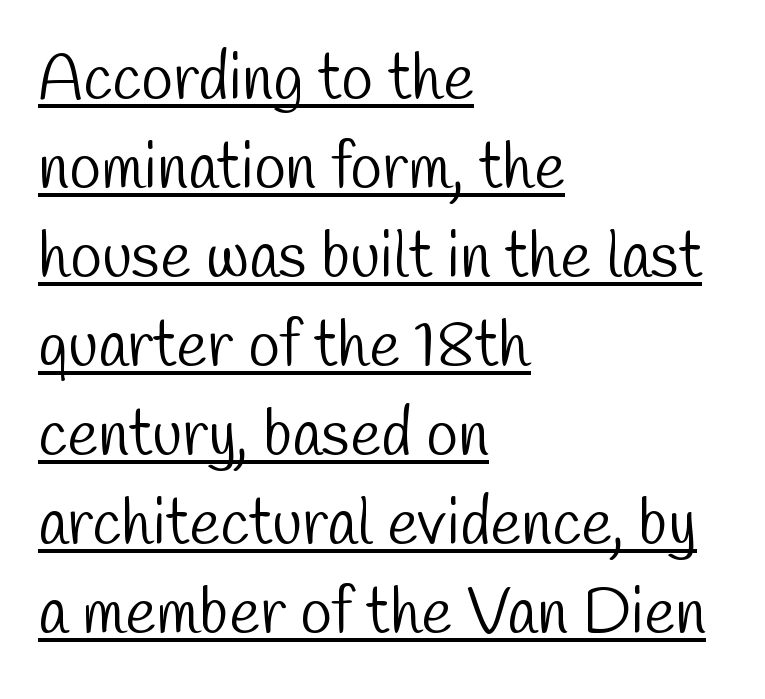
The image shows 65 px light, condensed sans-serif type; set left-aligned, normal line spacing (1.37x), normal letter spacing, underlined; low stroke contrast and a medium x-height.
